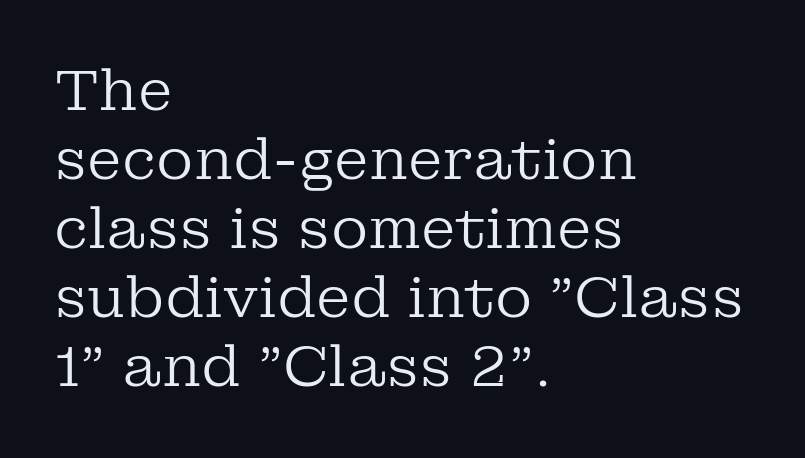
The image shows 57 px regular-weight serif type, upright; set left-aligned, line spacing 1.21x, normal letter spacing, not underlined; low stroke contrast and a medium x-height.
